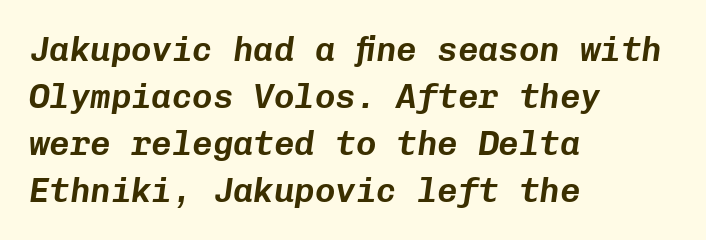
Q: Is the text italic (slanted)? A: Yes, it leans right by about 8 degrees.
Q: Is the text underlined? A: No.
Q: How is the paragraph aligned? A: Left-aligned.
Q: Is the spacing between letters normal or unusually wide? A: Normal.
Q: Is the spacing between lines tight, normal or loose? A: Normal.
Q: Width (condensed, normal, or wide)? A: Normal.
Q: Stroke contrast? A: Low.
Q: x-height? A: Medium.
Q: Monospaced? A: Yes.
